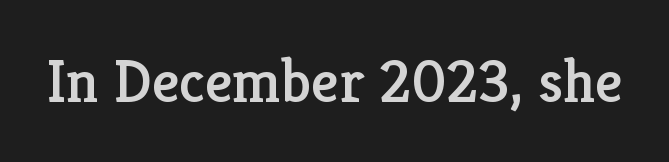
The glyphs are unaccompanied by any horizontal stroke below them. I'd call this a serif setting — the letters wear small feet. Tall strokes in this sample are plumb rather than angled. The gaps between neighbouring characters are ordinary and unremarkable. This sample has the flowing, uneven cadence of proportional lettering.
